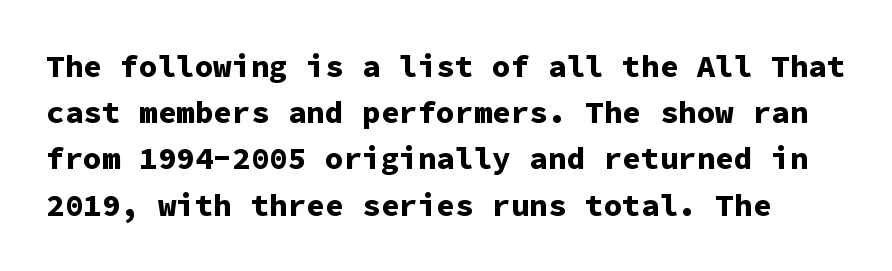
The face used here is rendered with its standard letterfit. Posture: straight, roman, zero tilt. Looks like terminal output: every glyph gets an equal slot. The strokes are fattened all the way to bold.
